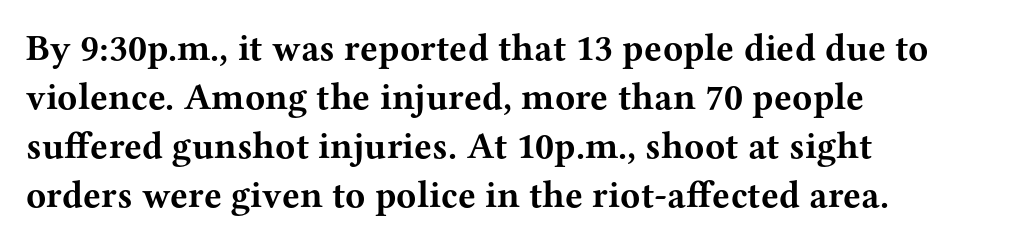
This is serif lettering, the kind often seen in printed books. Does the weight exceed regular? Yes, all the way to bold. Alignment: flush left. Leading matches the norm, producing a regular column. Nope, not italic — everything's standing straight. A typesetter would call this proportional, since set widths differ per character.
